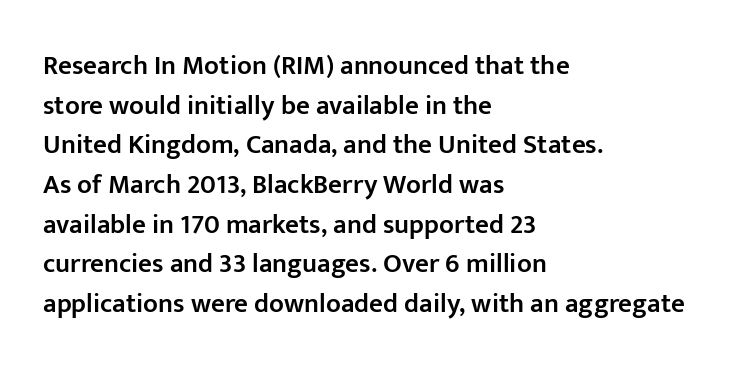
Q: Is the text bold? A: Semi-bold.
Q: Is the text italic (slanted)? A: No, it is upright.
Q: Is the text underlined? A: No.
Q: How is the paragraph aligned? A: Left-aligned.
Q: Is the spacing between letters normal or unusually wide? A: Normal.
Q: Is the spacing between lines tight, normal or loose? A: Normal.
